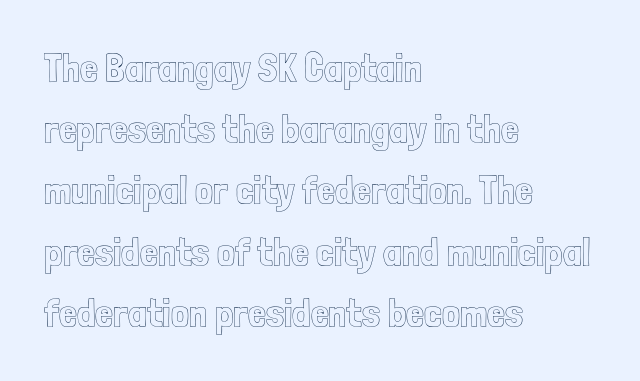
Q: Is the text italic (slanted)? A: No, it is upright.
Q: Is the text underlined? A: No.
Q: How is the paragraph aligned? A: Left-aligned.
Q: Is the spacing between letters normal or unusually wide? A: Normal.
Q: Is the spacing between lines tight, normal or loose? A: Normal.
Q: Width (condensed, normal, or wide)? A: Condensed.
Q: x-height? A: Medium.
Q: Monospaced? A: No.
